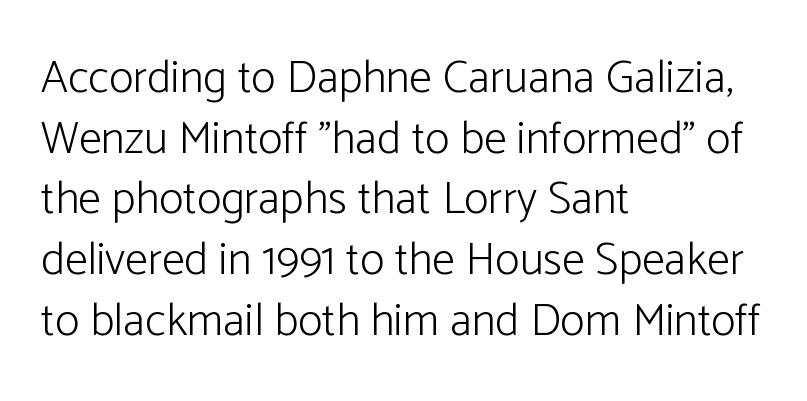
Q: Is the text bold? A: No.
Q: Is the text italic (slanted)? A: No, it is upright.
Q: Is the typeface a serif or a sans-serif typeface? A: Sans-serif.
Q: Is the text underlined? A: No.
Q: How is the paragraph aligned? A: Left-aligned.
Q: Is the spacing between letters normal or unusually wide? A: Normal.
Q: Is the spacing between lines tight, normal or loose? A: Normal.
Q: Width (condensed, normal, or wide)? A: Normal.
Q: Stroke contrast? A: Low.
Q: x-height? A: Medium.
Q: Monospaced? A: No.
